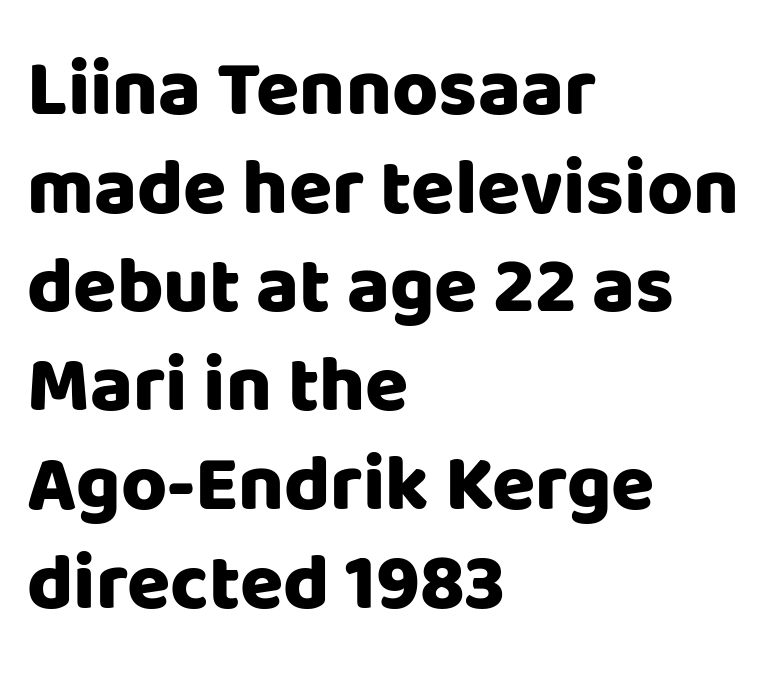
The image shows 79 px heavy sans-serif type, upright; set left-aligned, normal line spacing (1.25x), normal letter spacing, not underlined; low stroke contrast and a large x-height.
